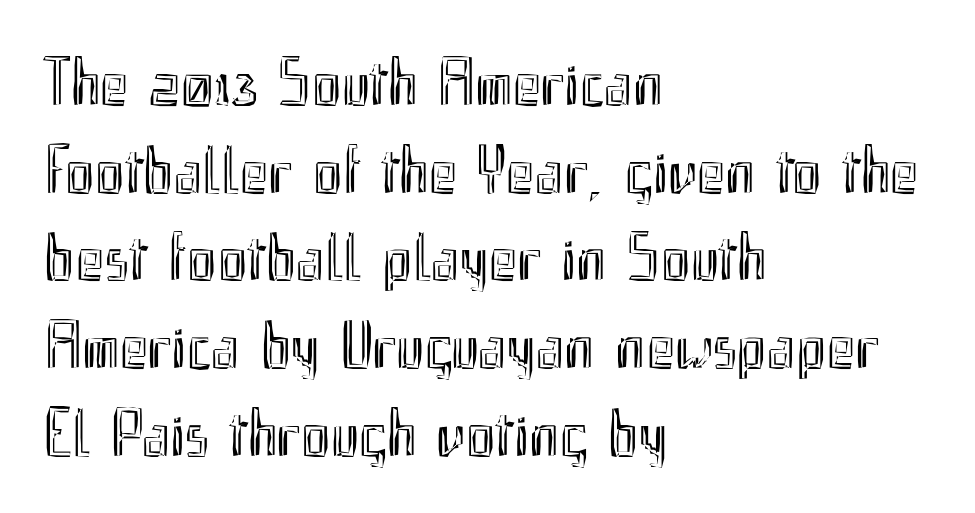
{"italic": "no", "width": "condensed", "x_height": "small", "monospaced": "no", "underline": "no", "align": "left", "line_spacing": "normal", "line_spacing_ratio": 1.29, "letter_spacing": "normal", "letter_spacing_em": 0.0, "glyph_px": 68}
